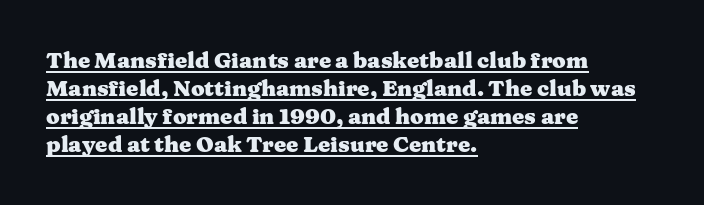
Q: Is the text bold? A: Yes.
Q: Is the text italic (slanted)? A: No, it is upright.
Q: Is the text underlined? A: Yes.
Q: How is the paragraph aligned? A: Left-aligned.
Q: Is the spacing between letters normal or unusually wide? A: Normal.
Q: Is the spacing between lines tight, normal or loose? A: Normal.
